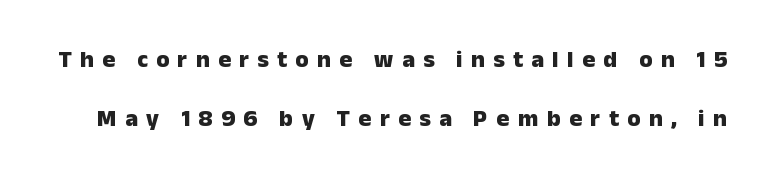
The image shows 24 px bold type, upright; set loose line spacing (2.45x), unusually wide letter spacing (+0.35 em), not underlined.
